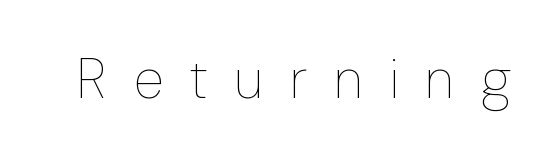
Tall strokes in this sample are plumb rather than angled. On a weight scale, this lands at 450 or below. Does extra space separate the letters? Yes, quite a lot of it. Only glyphs here, with clear space below each row.
